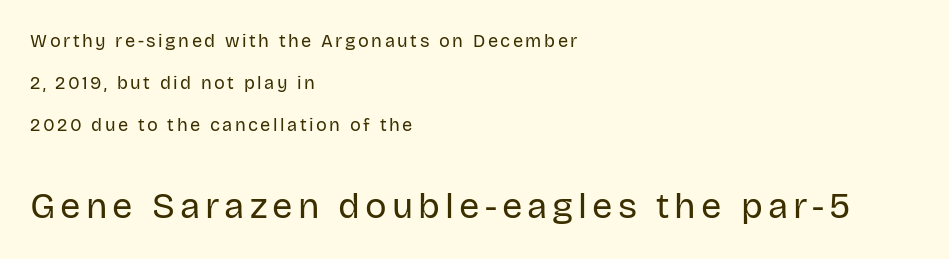
{"serif": "no", "italic": "no", "bold": "no", "weight": "regular", "width": "normal", "stroke_contrast": "low", "x_height": "large", "monospaced": "no", "underline": "no", "align": "left", "line_spacing": "loose", "line_spacing_ratio": 2.32, "larger_block": "second", "size_ratio": 2.0, "glyph_px": 36}
